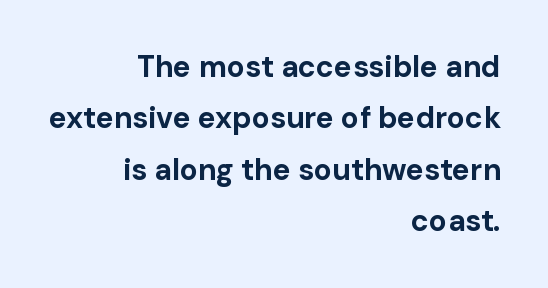
The image shows 30 px bold sans-serif type, upright; set right-aligned, line spacing 1.71x, normal letter spacing, not underlined; low stroke contrast and a medium x-height.
